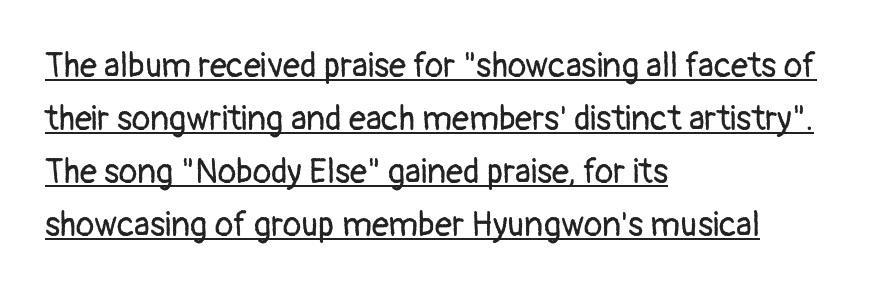
Q: Is the text bold? A: No.
Q: Is the text italic (slanted)? A: No, it is upright.
Q: Is the typeface a serif or a sans-serif typeface? A: Sans-serif.
Q: Is the text underlined? A: Yes.
Q: How is the paragraph aligned? A: Left-aligned.
Q: Is the spacing between letters normal or unusually wide? A: Normal.
Q: Is the spacing between lines tight, normal or loose? A: Normal.
Q: Width (condensed, normal, or wide)? A: Normal.
Q: Stroke contrast? A: Low.
Q: x-height? A: Medium.
Q: Monospaced? A: No.
